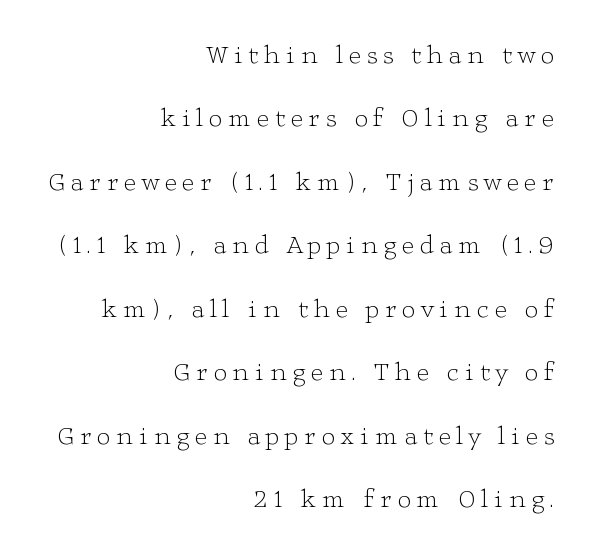
{"italic": "no", "bold": "no", "underline": "no", "align": "right", "line_spacing": "loose", "line_spacing_ratio": 2.44, "letter_spacing": "wide", "letter_spacing_em": 0.22, "glyph_px": 26}
